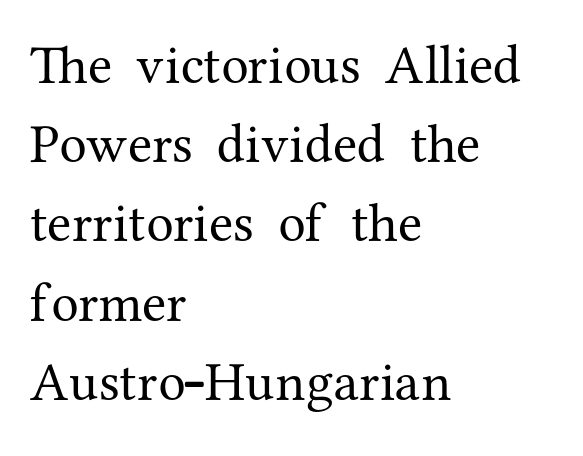
The image shows 55 px regular-weight serif type, upright; set left-aligned, normal line spacing (1.44x), normal letter spacing, not underlined; medium stroke contrast and a medium x-height.
